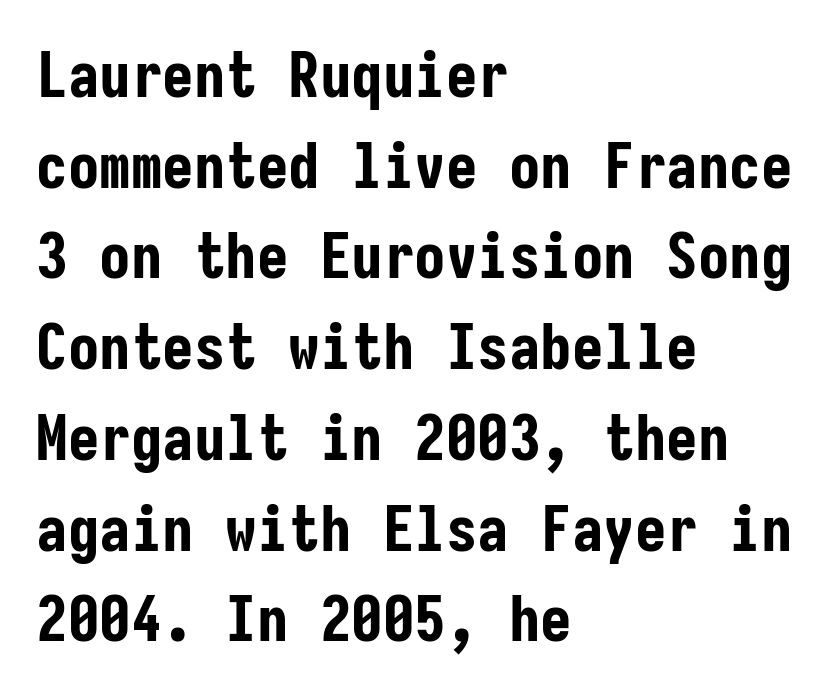
{"serif": "no", "italic": "no", "bold": "yes", "weight": "bold", "width": "condensed", "stroke_contrast": "low", "x_height": "medium", "monospaced": "yes", "underline": "no", "align": "left", "line_spacing": "normal", "line_spacing_ratio": 1.44, "letter_spacing": "normal", "letter_spacing_em": 0.0, "glyph_px": 63}
